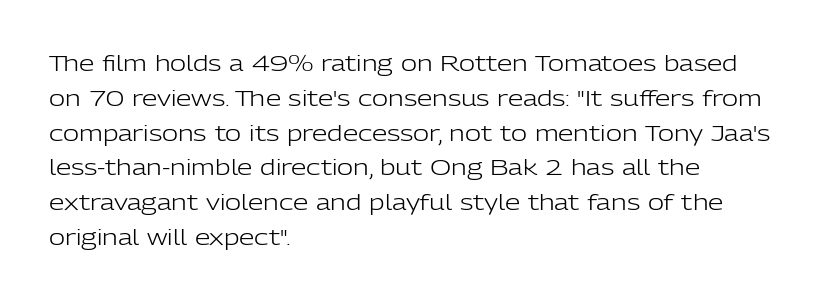
All the whitespace from short lines collects on the right. No extra tracking has been applied to these lines. Characters remain perfectly vertical along every line. The space beneath each line is pristine and unruled. Vertical stems look standard width or narrower in stroke.
